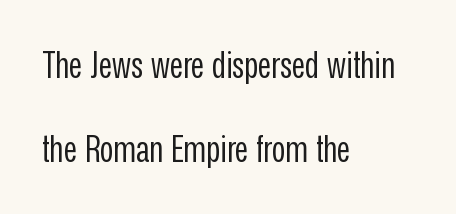
{"serif": "no", "italic": "no", "bold": "no", "weight": "regular", "width": "condensed", "stroke_contrast": "low", "x_height": "medium", "monospaced": "no", "underline": "no", "align": "left", "line_spacing": "loose", "line_spacing_ratio": 2.28, "letter_spacing": "normal", "letter_spacing_em": 0.0, "glyph_px": 37}
